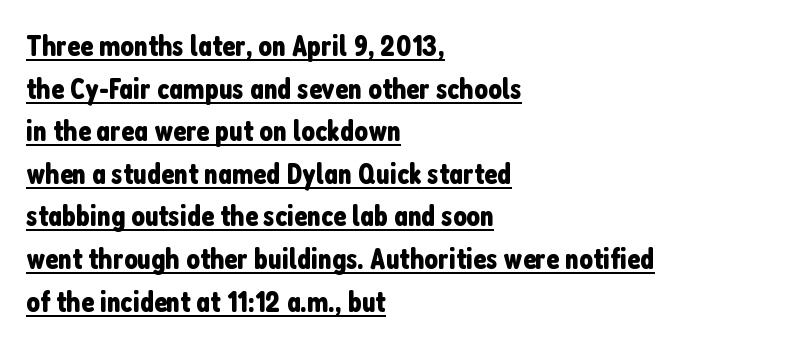
Q: Is the text italic (slanted)? A: No, it is upright.
Q: Is the typeface a serif or a sans-serif typeface? A: Sans-serif.
Q: Is the text underlined? A: Yes.
Q: How is the paragraph aligned? A: Left-aligned.
Q: Is the spacing between letters normal or unusually wide? A: Normal.
Q: Is the spacing between lines tight, normal or loose? A: Normal.
Q: Width (condensed, normal, or wide)? A: Condensed.
Q: Stroke contrast? A: Low.
Q: x-height? A: Medium.
Q: Monospaced? A: No.
